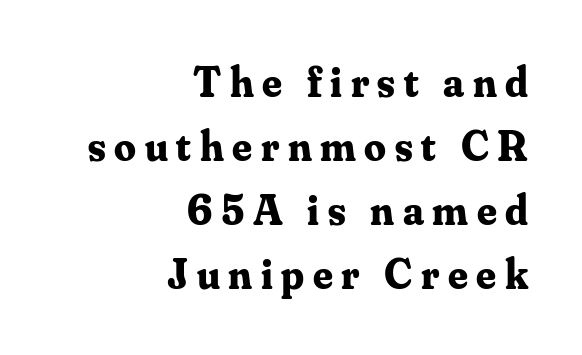
{"serif": "yes", "italic": "no", "bold": "yes", "weight": "bold", "width": "normal", "stroke_contrast": "medium", "x_height": "small", "monospaced": "no", "underline": "no", "align": "right", "line_spacing": "normal", "line_spacing_ratio": 1.49, "letter_spacing": "wide", "letter_spacing_em": 0.2, "glyph_px": 43}
